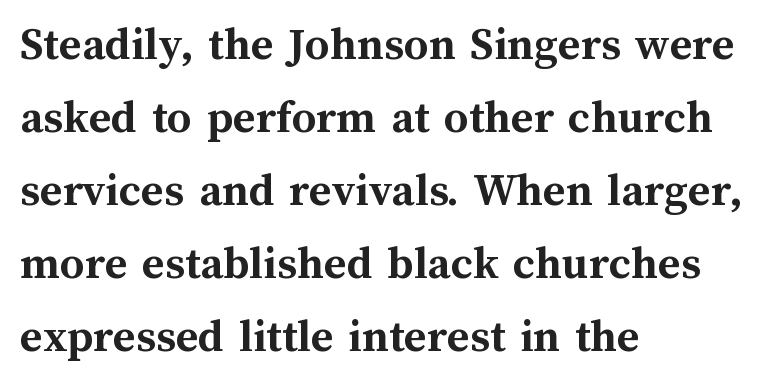
Q: Is the text bold? A: Yes.
Q: Is the text italic (slanted)? A: No, it is upright.
Q: Is the text underlined? A: No.
Q: How is the paragraph aligned? A: Left-aligned.
Q: Is the spacing between letters normal or unusually wide? A: Normal.
Q: Is the spacing between lines tight, normal or loose? A: Normal.
Q: Width (condensed, normal, or wide)? A: Normal.
Q: Stroke contrast? A: Medium.
Q: x-height? A: Medium.
Q: Monospaced? A: No.
